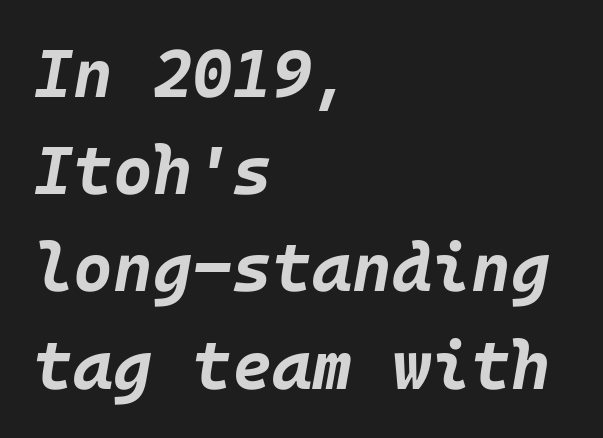
Q: Is the text bold? A: Yes.
Q: Is the text italic (slanted)? A: Yes, it leans right by about 10 degrees.
Q: Is the text underlined? A: No.
Q: How is the paragraph aligned? A: Left-aligned.
Q: Is the spacing between letters normal or unusually wide? A: Normal.
Q: Is the spacing between lines tight, normal or loose? A: Normal.
Q: Width (condensed, normal, or wide)? A: Normal.
Q: Stroke contrast? A: Low.
Q: x-height? A: Large.
